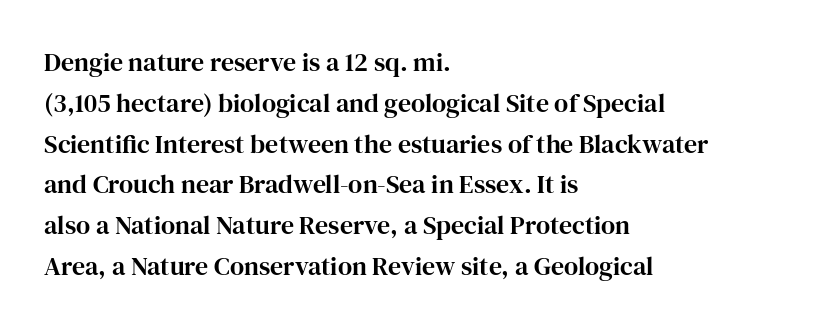
Q: Is the text italic (slanted)? A: No, it is upright.
Q: Is the text underlined? A: No.
Q: How is the paragraph aligned? A: Left-aligned.
Q: Is the spacing between letters normal or unusually wide? A: Normal.
Q: Is the spacing between lines tight, normal or loose? A: Normal.
